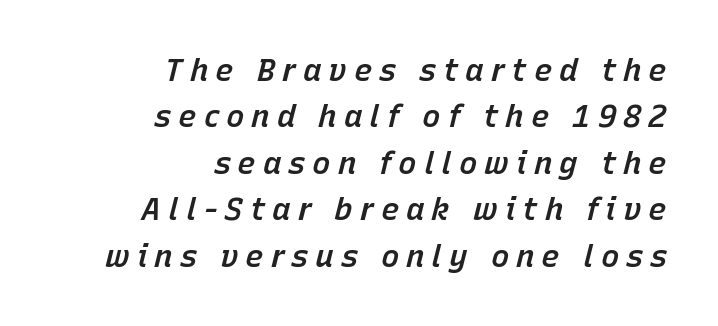
Q: Is the text bold? A: Semi-bold.
Q: Is the text italic (slanted)? A: Yes, it leans right by about 15 degrees.
Q: Is the text underlined? A: No.
Q: How is the paragraph aligned? A: Right-aligned.
Q: Is the spacing between letters normal or unusually wide? A: Unusually wide.
Q: Is the spacing between lines tight, normal or loose? A: Normal.
Q: Width (condensed, normal, or wide)? A: Normal.
Q: Stroke contrast? A: Low.
Q: x-height? A: Medium.
Q: Monospaced? A: No.
